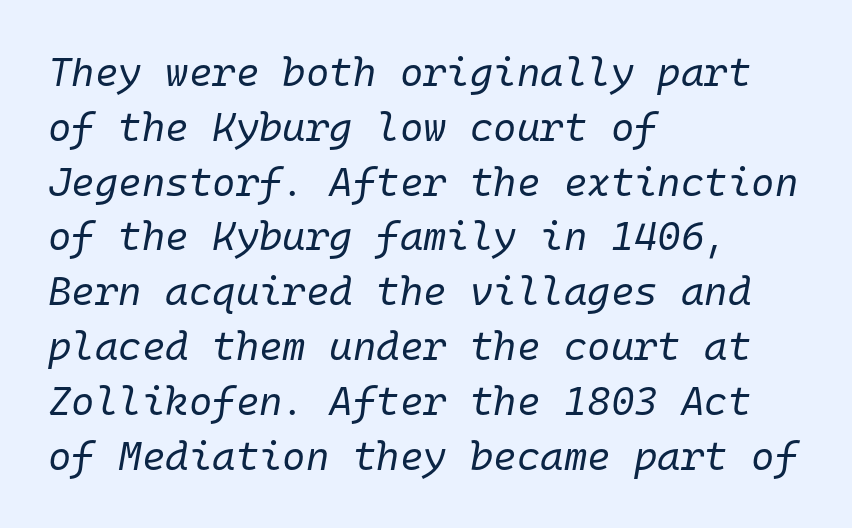
{"italic": "yes", "lean": "right", "slant_degrees": 10, "bold": "no", "weight": "regular", "width": "normal", "stroke_contrast": "low", "x_height": "medium", "monospaced": "yes", "underline": "no", "align": "left", "line_spacing": "normal", "line_spacing_ratio": 1.37, "letter_spacing": "normal", "letter_spacing_em": 0.0, "glyph_px": 40}
